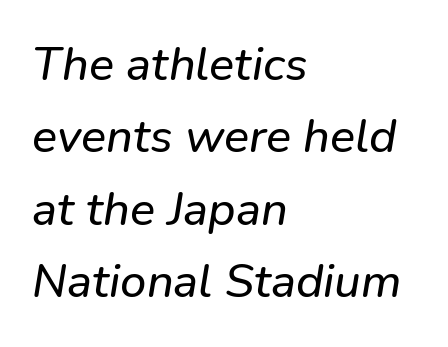
The image shows 47 px text type, italic (leaning right); set left-aligned, normal line spacing (1.54x), normal letter spacing, not underlined; low stroke contrast and a medium x-height.
